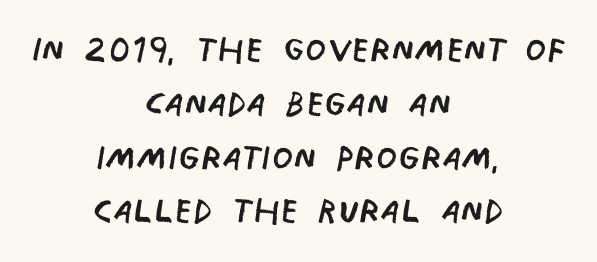
Is this a fixed-width face? No — the glyphs have proportional, varying widths. The rendering shows plain stroke endings on the letterforms — a sans-serif design. Lines of text with bare space underneath. The weight would be labelled regular, book, light, or lighter still. The rendering keeps characters at their native spacing.
